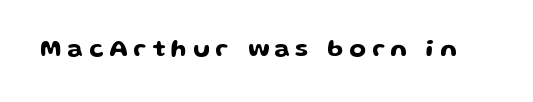
Tracking value appears strongly positive — letters spread wide. A typesetter would mark this as roman, not italic. The specimen omits any rule beneath the text block's lines.
